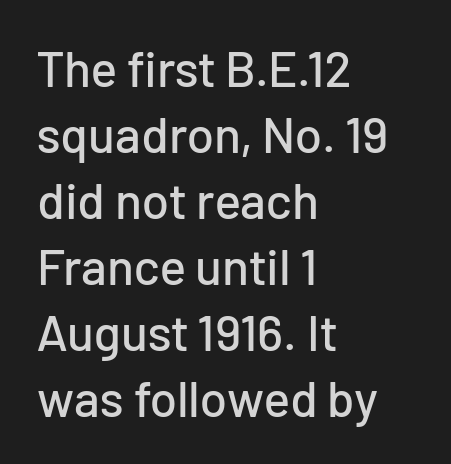
Glyph-to-glyph distance matches everyday printed text. The space beneath each line is pristine and unruled. Think of a printed novel: that variable character pitch is what you see here. The lines sit at an ordinary, default distance from one another.
